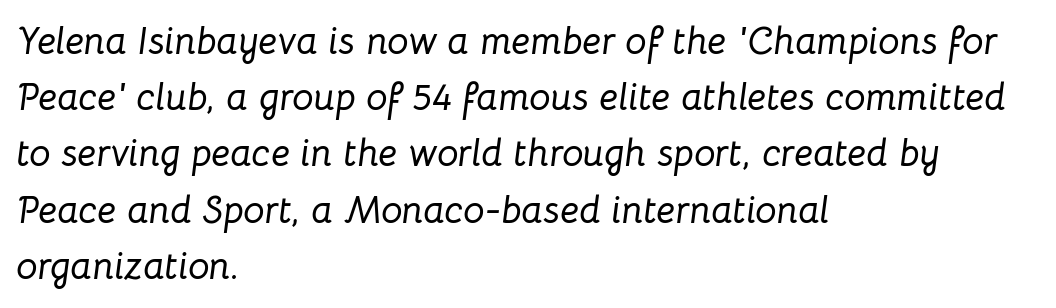
Typeset ragged right — the left edge is the straight one. Spacing verdict: proportional, widths tailored to each character. Observe the ordinary spacing: letters are neighbours, not strangers. No word sits above an underline. When letters slant like this, we call the style italic. In terms of leading, this rendering sits right in the middle.
